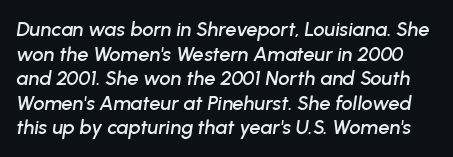
Q: Is the text italic (slanted)? A: Yes, it leans right by about 8 degrees.
Q: Is the text underlined? A: No.
Q: Is the spacing between letters normal or unusually wide? A: Normal.
